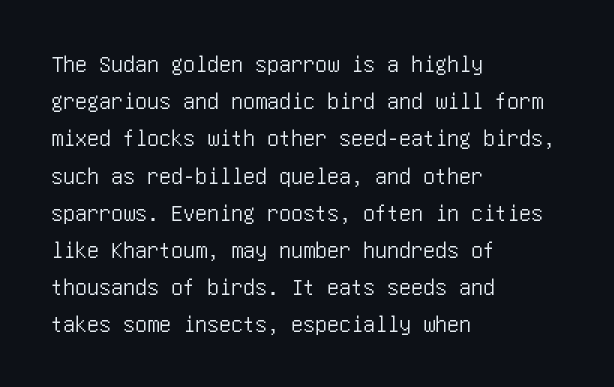
Interline gaps are of average width in this sample. The letters stand upright; this is a roman face. The face used here is rendered with its standard letterfit. Leftover space on each line is placed entirely after the last word. Beneath every word, the page is bare.
